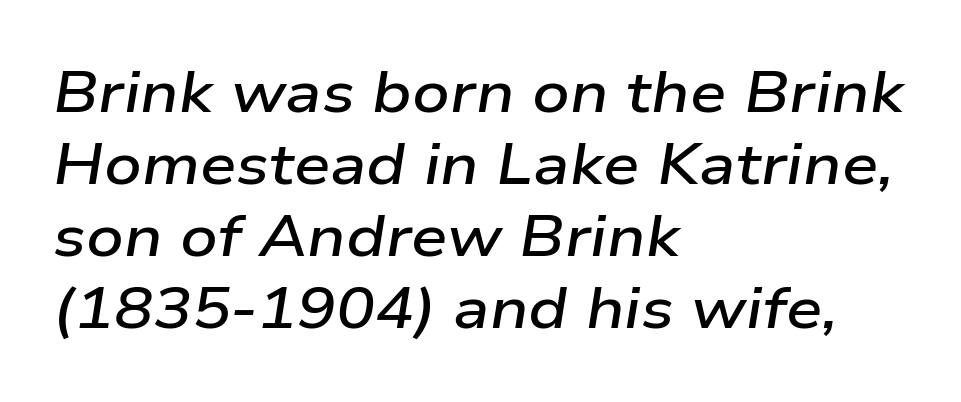
The image shows 58 px semibold, wide type, italic (leaning right); set left-aligned, line spacing 1.24x, normal letter spacing, not underlined; low stroke contrast and a medium x-height.
